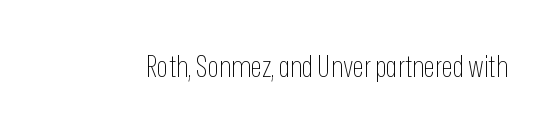
The image shows 30 px thin, condensed sans-serif type, upright; set normal letter spacing, not underlined; low stroke contrast and a medium x-height.
